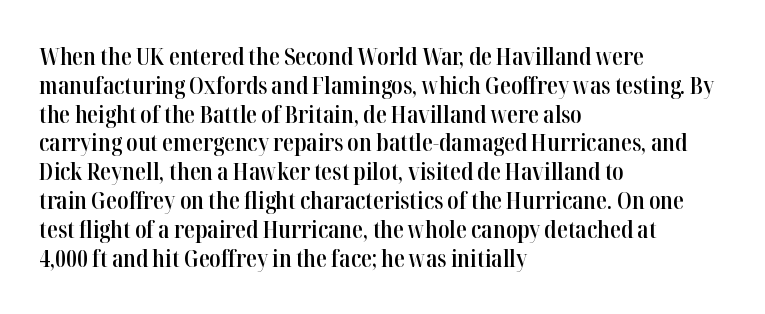
Q: Is the text bold? A: Semi-bold.
Q: Is the text italic (slanted)? A: No, it is upright.
Q: Is the text underlined? A: No.
Q: How is the paragraph aligned? A: Left-aligned.
Q: Is the spacing between letters normal or unusually wide? A: Normal.
